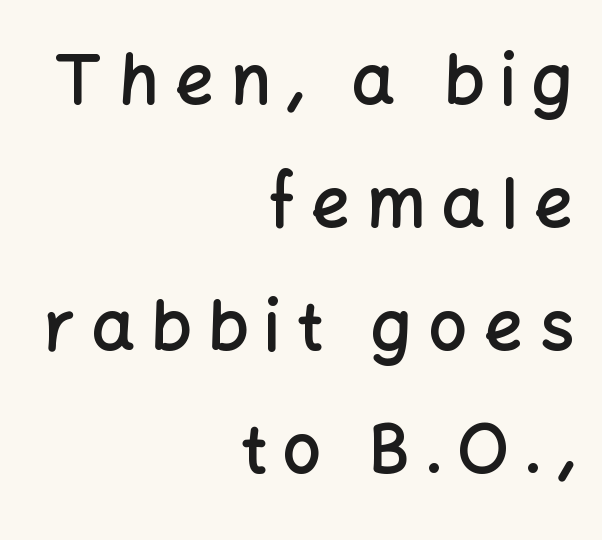
{"serif": "no", "italic": "no", "bold": "semi", "weight": "semibold", "width": "normal", "stroke_contrast": "low", "x_height": "medium", "monospaced": "no", "underline": "no", "align": "right", "line_spacing_ratio": 1.81, "letter_spacing": "wide", "letter_spacing_em": 0.24, "glyph_px": 68}
